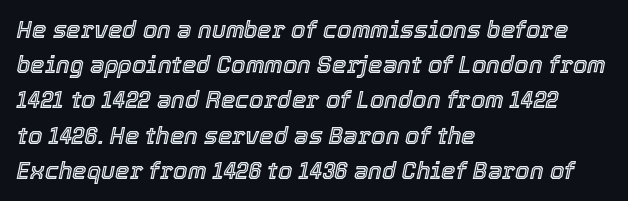
The image shows 23 px text type, italic (leaning right); set left-aligned, normal line spacing (1.53x), normal letter spacing, not underlined.
